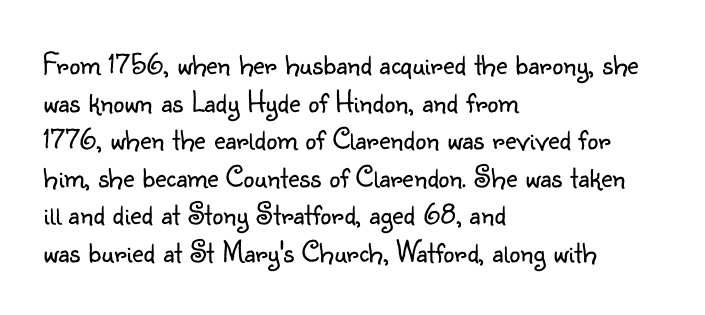
Beneath every word, the page is bare. Nope, not italic — everything's standing straight. No extra ink here — the face is not bold. Reading down the block, your eye returns to a fixed left position each line. Students, note that the glyphs here touch the page at normal intervals.
